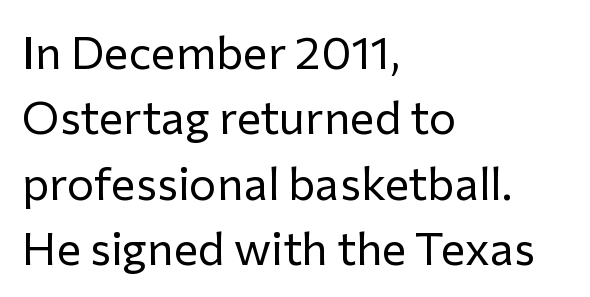
The image shows 46 px regular-weight sans-serif type, upright; set left-aligned, normal line spacing (1.42x), normal letter spacing, not underlined; low stroke contrast and a medium x-height.
